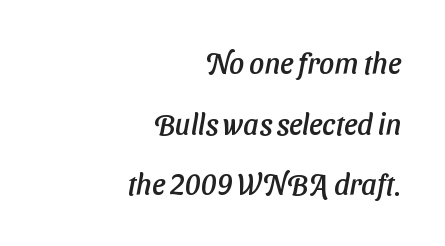
The image shows 29 px sans-serif type; set right-aligned, loose line spacing (2.09x), normal letter spacing, not underlined; low stroke contrast and a medium x-height.
